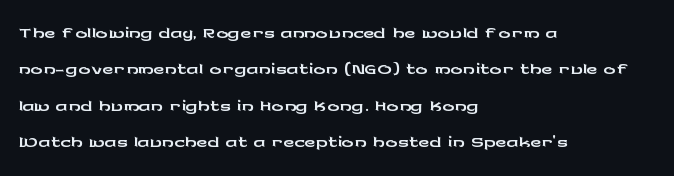
What stands out about the letter spacing? Nothing — it is the standard amount. One-word summary of the alignment: left. These lines are rendered in a variable-pitch font. Only glyphs here, with clear space below each row.
